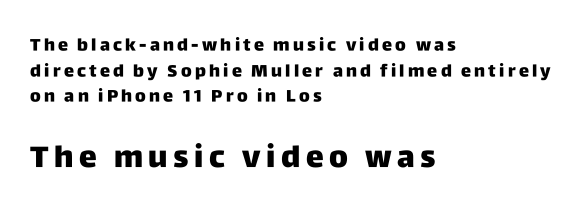
{"serif": "no", "italic": "no", "bold": "yes", "weight": "heavy", "width": "normal", "stroke_contrast": "low", "x_height": "large", "monospaced": "no", "underline": "no", "align": "left", "line_spacing": "normal", "line_spacing_ratio": 1.51, "larger_block": "second", "size_ratio": 1.76, "glyph_px": 30}
